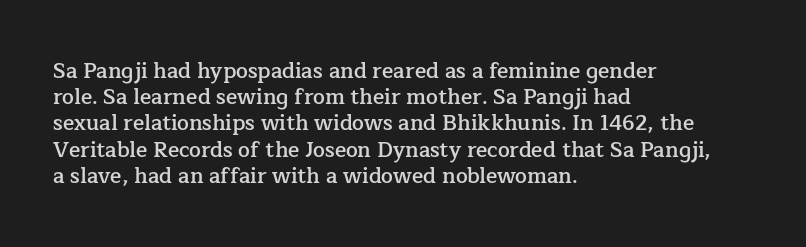
Just letters on the line, the space beneath them empty. Evenly set lines give the paragraph a standard silhouette. Compared with a centered layout, this one pins lines to the left instead. Letter spacing: default.
